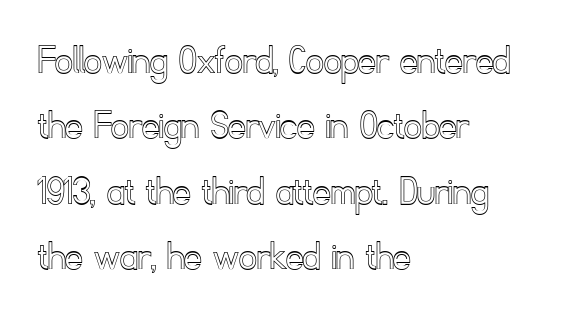
Q: Is the text italic (slanted)? A: No, it is upright.
Q: Is the text underlined? A: No.
Q: How is the paragraph aligned? A: Left-aligned.
Q: Is the spacing between letters normal or unusually wide? A: Normal.
Q: Is the spacing between lines tight, normal or loose? A: Normal.
Q: Width (condensed, normal, or wide)? A: Normal.
Q: x-height? A: Small.
Q: Monospaced? A: No.
